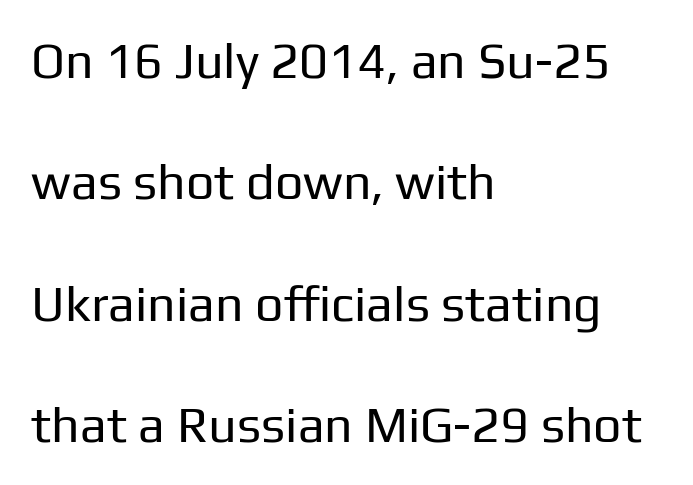
Q: Is the text bold? A: No.
Q: Is the text italic (slanted)? A: No, it is upright.
Q: Is the typeface a serif or a sans-serif typeface? A: Sans-serif.
Q: Is the text underlined? A: No.
Q: How is the paragraph aligned? A: Left-aligned.
Q: Is the spacing between letters normal or unusually wide? A: Normal.
Q: Is the spacing between lines tight, normal or loose? A: Loose.
Q: Width (condensed, normal, or wide)? A: Normal.
Q: Stroke contrast? A: Low.
Q: x-height? A: Medium.
Q: Monospaced? A: No.
